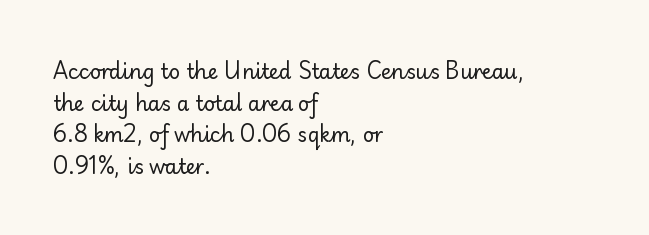
Q: Is the text bold? A: No.
Q: Is the text italic (slanted)? A: No, it is upright.
Q: Is the text underlined? A: No.
Q: How is the paragraph aligned? A: Left-aligned.
Q: Is the spacing between letters normal or unusually wide? A: Normal.
Q: Is the spacing between lines tight, normal or loose? A: Normal.
